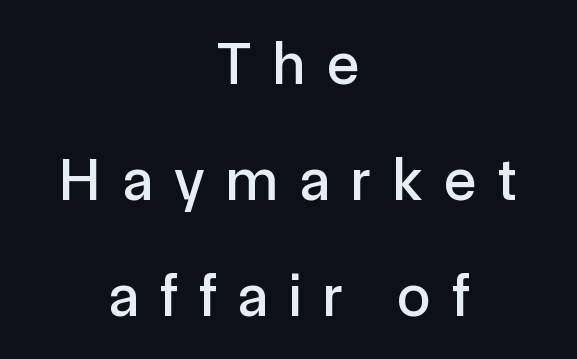
The image shows 60 px sans-serif type, upright; set centered, loose line spacing (1.93x), unusually wide letter spacing (+0.36 em), not underlined; a medium x-height.
